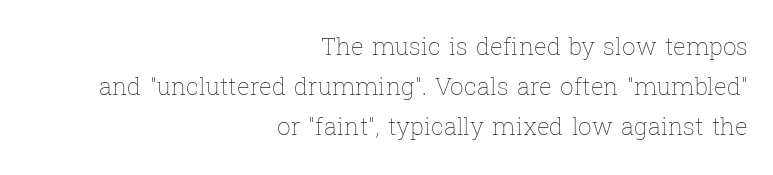
Q: Is the text bold? A: No.
Q: Is the text italic (slanted)? A: No, it is upright.
Q: Is the text underlined? A: No.
Q: How is the paragraph aligned? A: Right-aligned.
Q: Is the spacing between letters normal or unusually wide? A: Normal.
Q: Is the spacing between lines tight, normal or loose? A: Normal.
